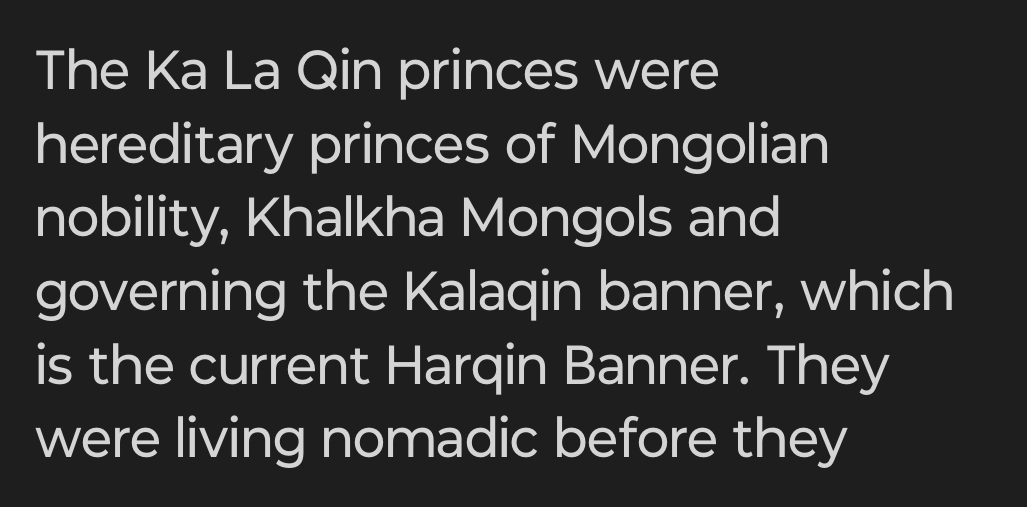
Q: Is the text bold? A: No.
Q: Is the text italic (slanted)? A: No, it is upright.
Q: Is the typeface a serif or a sans-serif typeface? A: Sans-serif.
Q: Is the text underlined? A: No.
Q: How is the paragraph aligned? A: Left-aligned.
Q: Is the spacing between letters normal or unusually wide? A: Normal.
Q: Is the spacing between lines tight, normal or loose? A: Normal.
Q: Width (condensed, normal, or wide)? A: Normal.
Q: Stroke contrast? A: Low.
Q: x-height? A: Medium.
Q: Monospaced? A: No.
